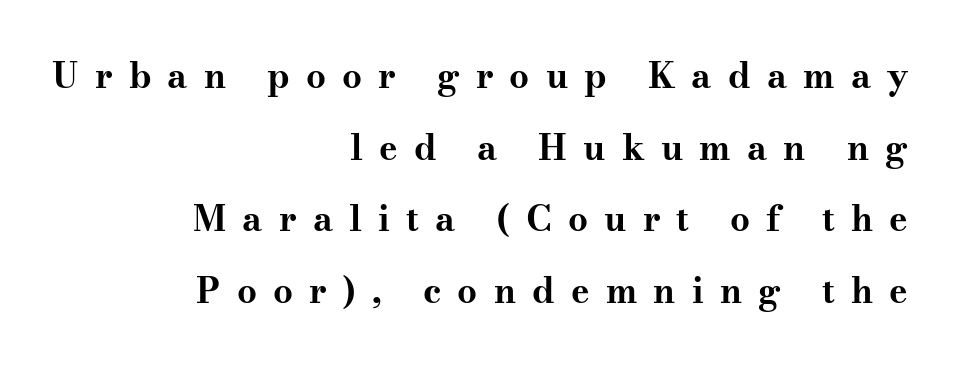
Q: Is the text bold? A: Yes.
Q: Is the text italic (slanted)? A: No, it is upright.
Q: Is the typeface a serif or a sans-serif typeface? A: Serif.
Q: Is the text underlined? A: No.
Q: How is the paragraph aligned? A: Right-aligned.
Q: Is the spacing between letters normal or unusually wide? A: Unusually wide.
Q: Is the spacing between lines tight, normal or loose? A: Loose.
Q: Width (condensed, normal, or wide)? A: Wide.
Q: Stroke contrast? A: Medium.
Q: x-height? A: Small.
Q: Monospaced? A: No.
